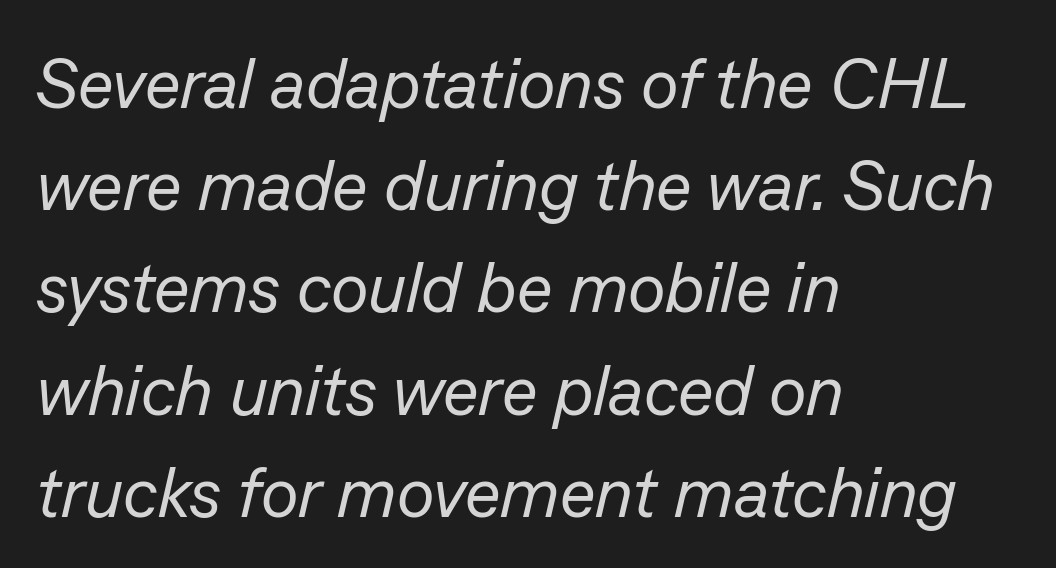
The image shows 70 px regular-weight type, italic (leaning right); set left-aligned, normal line spacing (1.46x), normal letter spacing, not underlined; low stroke contrast and a medium x-height.
